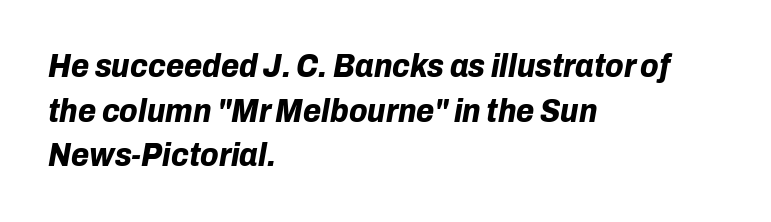
{"italic": "yes", "lean": "right", "slant_degrees": 10, "bold": "yes", "weight": "bold", "width": "normal", "stroke_contrast": "low", "x_height": "medium", "monospaced": "no", "underline": "no", "align": "left", "line_spacing": "normal", "line_spacing_ratio": 1.35, "letter_spacing": "normal", "letter_spacing_em": 0.0, "glyph_px": 33}
